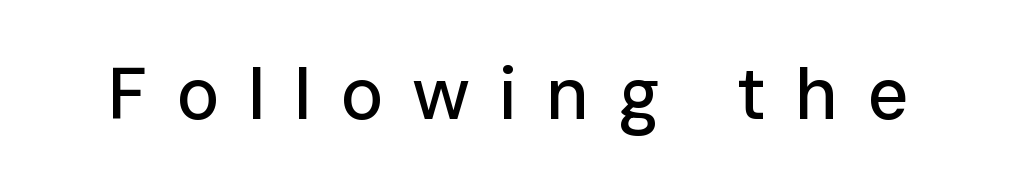
If you drew a line through each stem, it would be perfectly vertical. Underline: absent. Is the letter spacing exaggerated? Yes — the characters are pushed far apart. Here the designer chose a conventional face with non-uniform glyph widths. These lines are composed in type without serifs.
